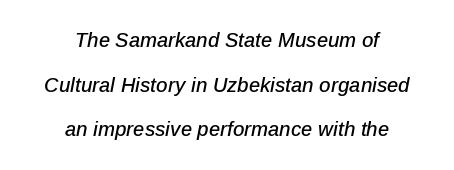
The image shows 20 px text type, italic (leaning right); set centered, loose line spacing (2.23x), normal letter spacing, not underlined.
